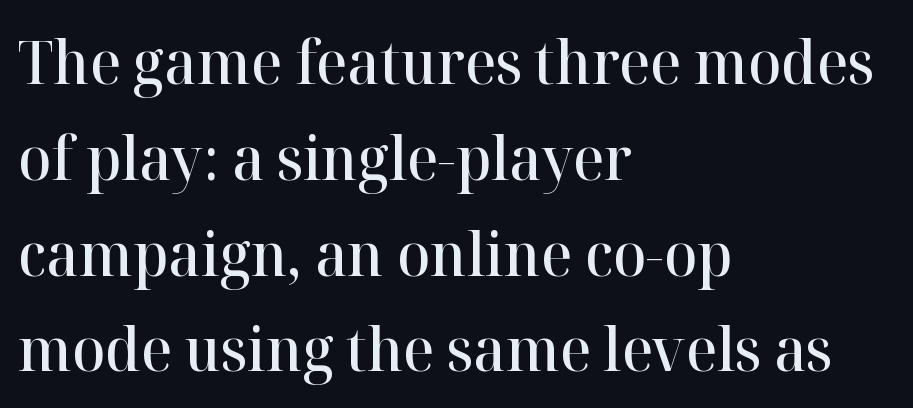
The image shows 61 px semibold serif type, upright; set left-aligned, normal line spacing (1.57x), normal letter spacing, not underlined; high stroke contrast and a medium x-height.
